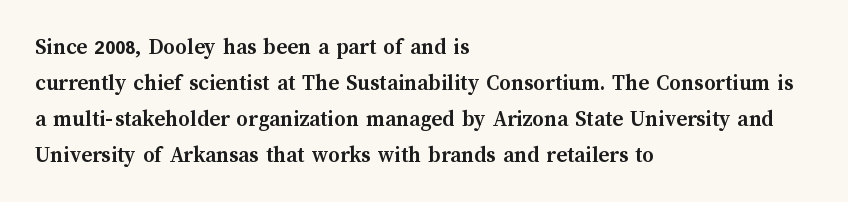
The line-height multiplier appears to be the usual default. Plain, unruled lines of type. The type is set solid horizontally, with unmodified tracking. Horizontal alignment here is leftward, the default for most running prose. Does the weight exceed regular? Yes, all the way to bold.
